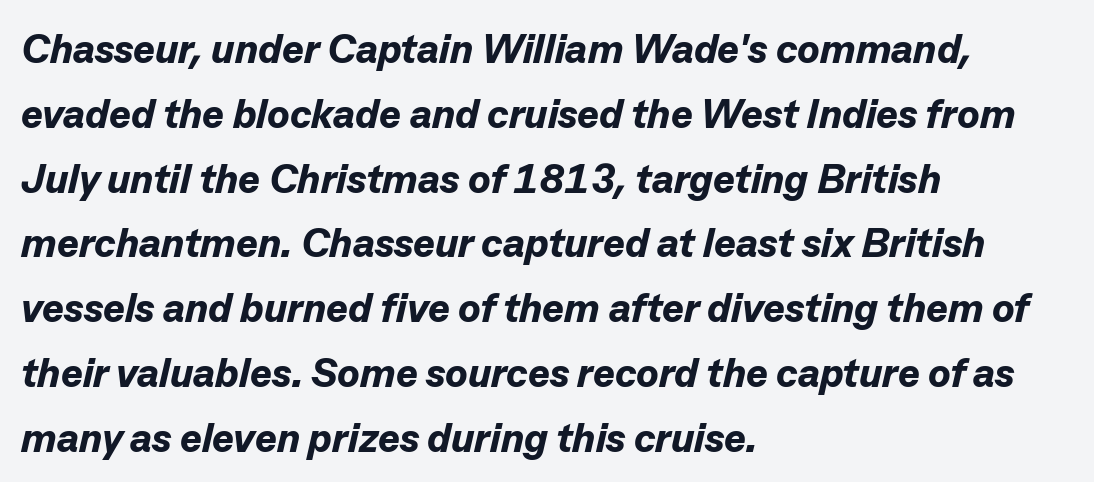
The image shows 41 px bold type, italic (leaning right); set left-aligned, normal line spacing (1.58x), normal letter spacing, not underlined; low stroke contrast and a medium x-height.
